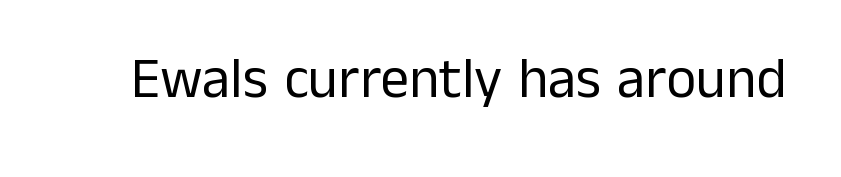
The image shows 57 px regular-weight sans-serif type, upright; set normal letter spacing, not underlined; low stroke contrast and a medium x-height.
